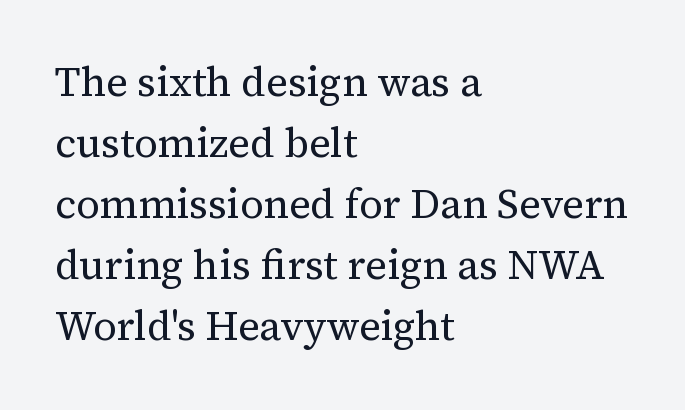
Baseline-to-baseline distance is the conventional proportion of letter height. A student would call this left alignment; a typographer would say flush left, rag right. The letters stand upright; this is a roman face. The face used here is proportionally spaced, like ordinary book or web type. The horizontal fit of the characters is conventional and even.
